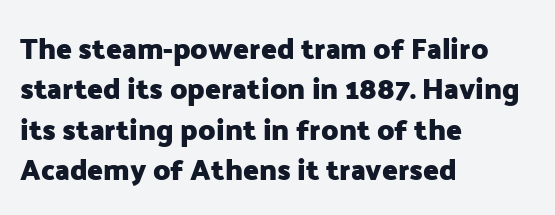
Q: Is the text bold? A: Yes.
Q: Is the text italic (slanted)? A: No, it is upright.
Q: Is the typeface a serif or a sans-serif typeface? A: Sans-serif.
Q: Is the text underlined? A: No.
Q: How is the paragraph aligned? A: Left-aligned.
Q: Is the spacing between letters normal or unusually wide? A: Normal.
Q: Is the spacing between lines tight, normal or loose? A: Normal.
Q: Width (condensed, normal, or wide)? A: Normal.
Q: Stroke contrast? A: Low.
Q: x-height? A: Medium.
Q: Monospaced? A: No.
